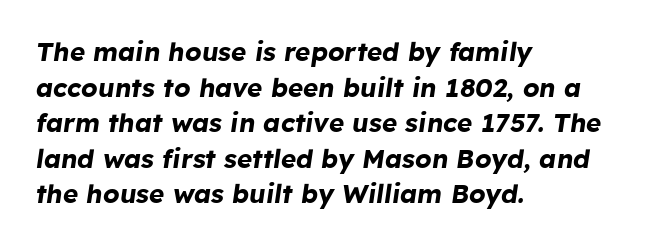
Q: Is the text bold? A: Yes.
Q: Is the text italic (slanted)? A: Yes, it leans right by about 8 degrees.
Q: Is the text underlined? A: No.
Q: How is the paragraph aligned? A: Left-aligned.
Q: Is the spacing between letters normal or unusually wide? A: Normal.
Q: Is the spacing between lines tight, normal or loose? A: Normal.
